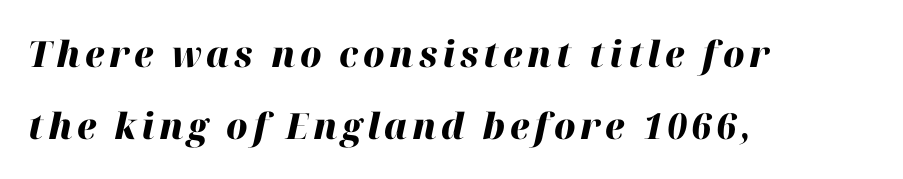
{"italic": "yes", "lean": "right", "slant_degrees": 12, "bold": "yes", "weight": "heavy", "width": "normal", "stroke_contrast": "high", "x_height": "medium", "monospaced": "no", "underline": "no", "align": "left", "line_spacing": "loose", "line_spacing_ratio": 2.01, "glyph_px": 36}
